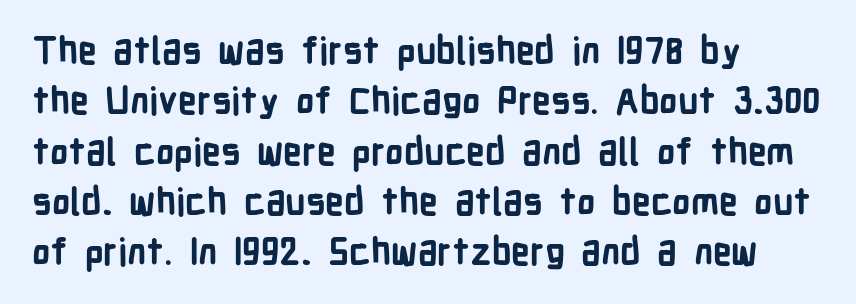
The image shows 37 px bold, condensed sans-serif type, upright; set left-aligned, normal line spacing (1.36x), normal letter spacing, not underlined; low stroke contrast and a medium x-height.
